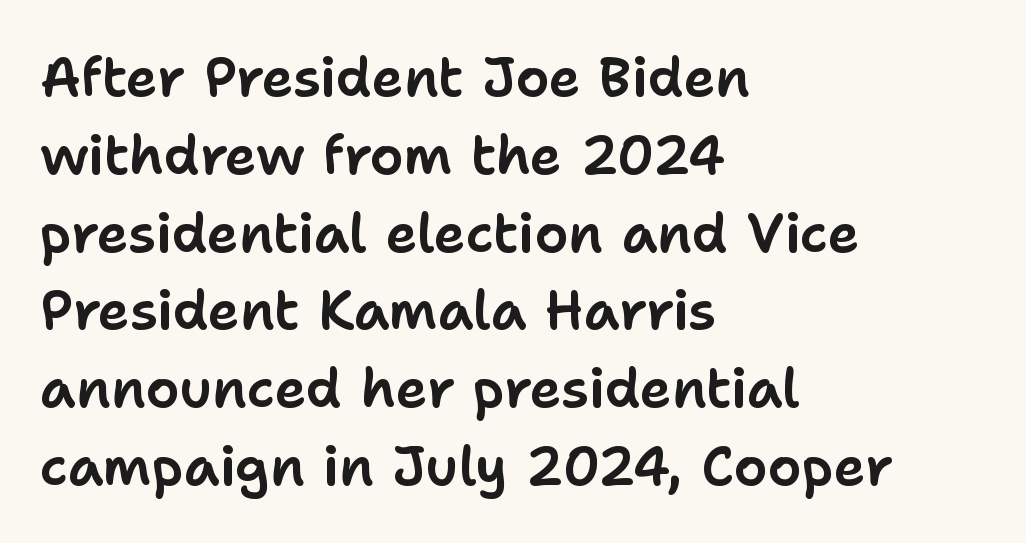
The image shows 54 px sans-serif type, upright; set left-aligned, normal line spacing (1.44x), normal letter spacing, not underlined; low stroke contrast and a medium x-height.
